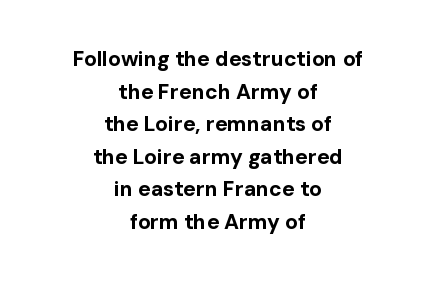
{"italic": "no", "bold": "yes", "underline": "no", "align": "center", "line_spacing": "normal", "line_spacing_ratio": 1.55, "letter_spacing": "normal", "letter_spacing_em": 0.0, "glyph_px": 21}
